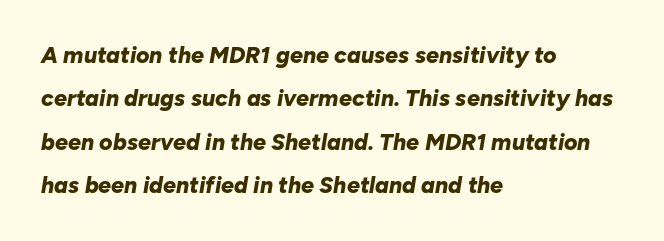
What weight is shown? A full bold with thick strokes. Leftover space on each line is placed entirely after the last word. Each row of text sits above clean, open space. The rendering keeps characters at their native spacing.
